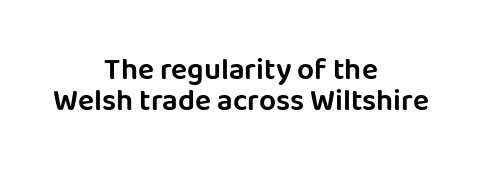
{"serif": "no", "italic": "no", "width": "normal", "stroke_contrast": "low", "x_height": "large", "monospaced": "no", "underline": "no", "align": "center", "line_spacing": "tight", "line_spacing_ratio": 1.04, "letter_spacing": "normal", "letter_spacing_em": 0.0, "glyph_px": 30}
